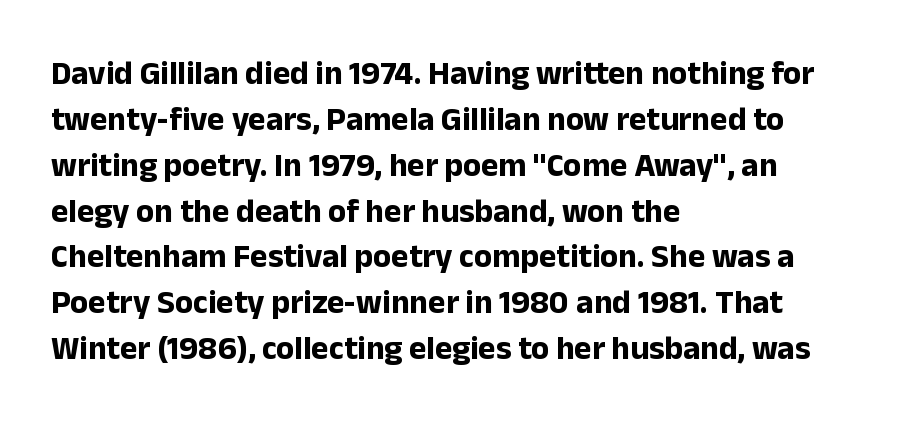
How heavy is the stroke? Heavy — this is a bold. Plain, unruled lines of type. Short note: letters normally spaced. Ascenders rise straight up at ninety degrees. Alignment: flush left. One glance says typical: line gaps are just what's usual.
